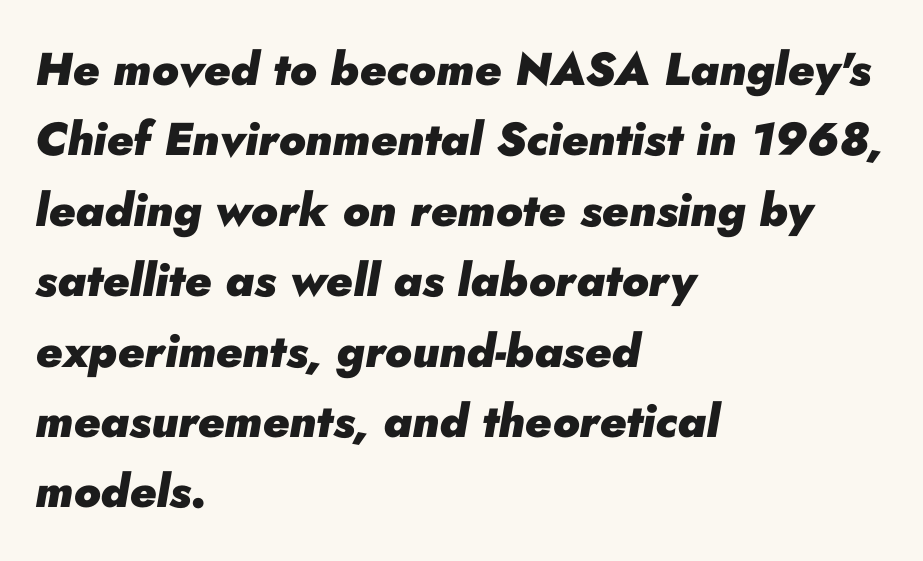
Just letters on the line, the space beneath them empty. Regarding leading, the lines here are spaced in the standard way. Caption: standard tracking, unaltered. The sample has been set heavy, in full bold. Rendered with sloped, italic letterforms.
